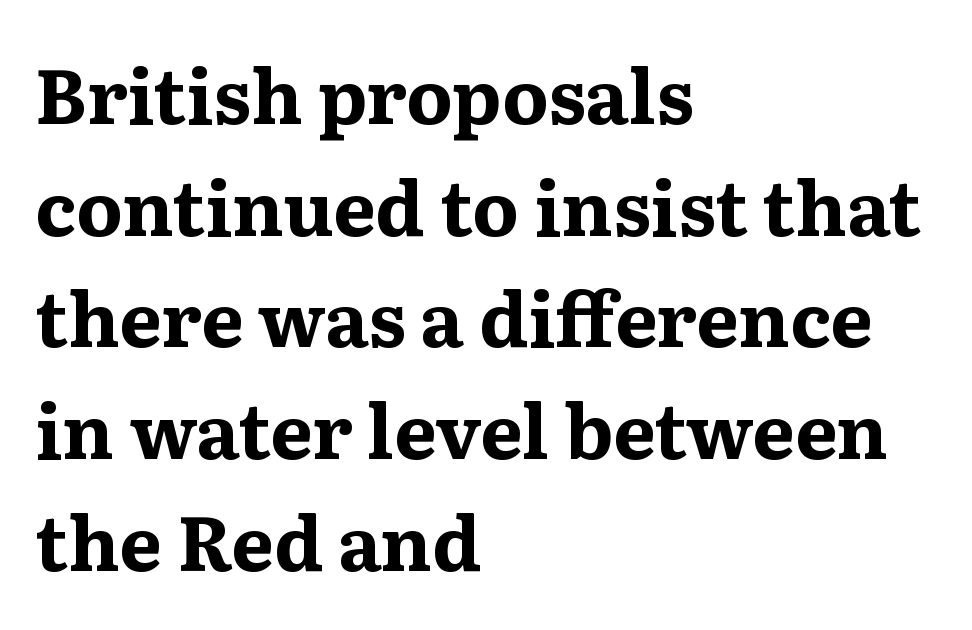
The image shows 75 px bold, wide serif type, upright; set left-aligned, normal line spacing (1.49x), normal letter spacing, not underlined; medium stroke contrast and a medium x-height.
